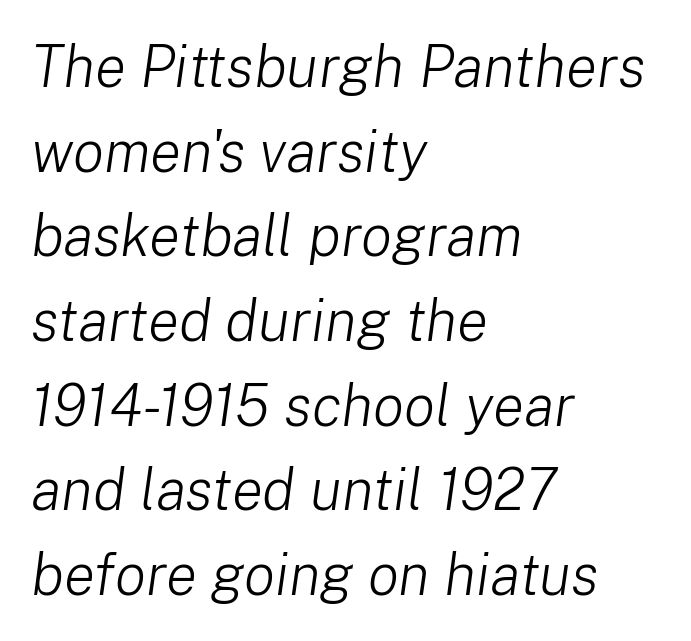
Q: Is the text bold? A: No.
Q: Is the text italic (slanted)? A: Yes, it leans right by about 8 degrees.
Q: Is the text underlined? A: No.
Q: How is the paragraph aligned? A: Left-aligned.
Q: Is the spacing between letters normal or unusually wide? A: Normal.
Q: Is the spacing between lines tight, normal or loose? A: Normal.
Q: Width (condensed, normal, or wide)? A: Normal.
Q: Stroke contrast? A: Low.
Q: x-height? A: Medium.
Q: Monospaced? A: No.
